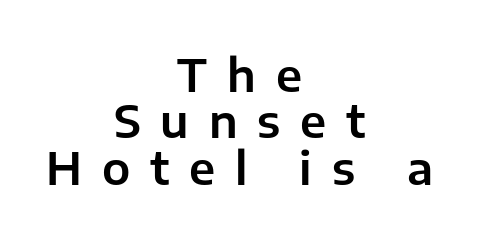
This sample has the flowing, uneven cadence of proportional lettering. The compositor balanced each line on the midline. Characters remain perfectly vertical along every line. The passage shown has open, widely tracked lettering throughout. Descenders hang freely into open space. Compared with typical paragraphs, the rows here are closer together.
